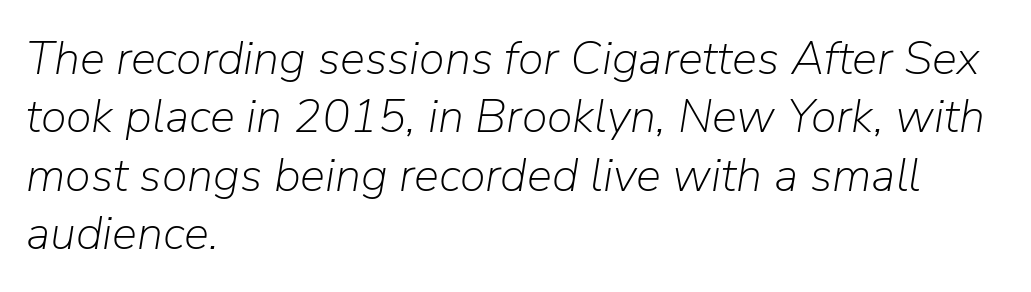
The image shows 47 px light type, italic (leaning right); set left-aligned, line spacing 1.24x, normal letter spacing, not underlined; low stroke contrast and a medium x-height.
